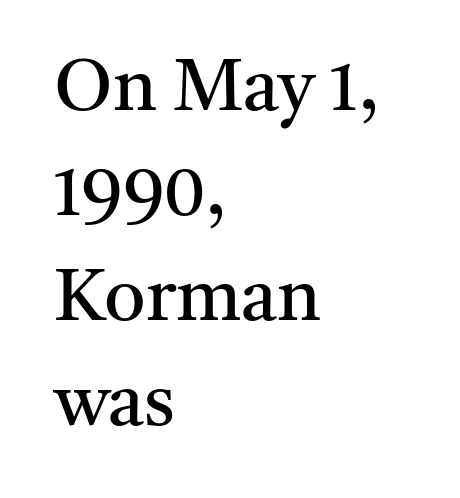
The image shows 73 px regular-weight serif type, upright; set left-aligned, normal line spacing (1.44x), normal letter spacing, not underlined; medium stroke contrast and a medium x-height.
